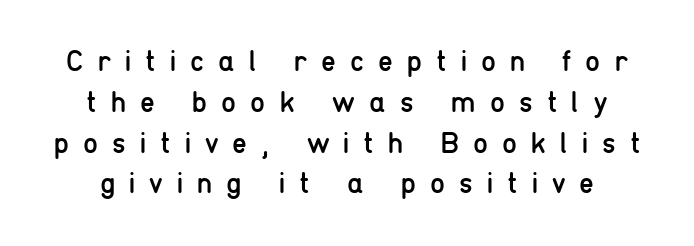
{"serif": "no", "italic": "no", "bold": "no", "weight": "regular", "width": "condensed", "stroke_contrast": "low", "x_height": "medium", "monospaced": "no", "underline": "no", "line_spacing": "normal", "line_spacing_ratio": 1.36, "letter_spacing": "wide", "letter_spacing_em": 0.47, "glyph_px": 30}
